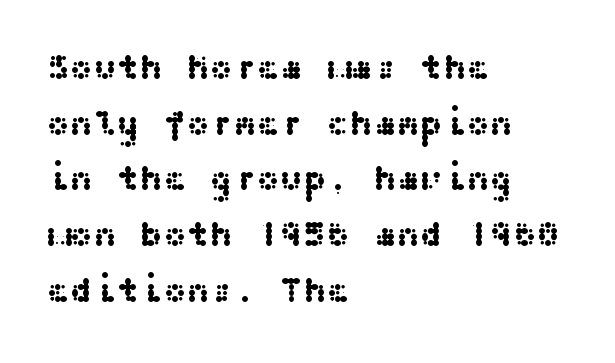
Q: Is the text italic (slanted)? A: No, it is upright.
Q: Is the typeface a serif or a sans-serif typeface? A: Sans-serif.
Q: Is the text underlined? A: No.
Q: How is the paragraph aligned? A: Left-aligned.
Q: Is the spacing between letters normal or unusually wide? A: Normal.
Q: Is the spacing between lines tight, normal or loose? A: Normal.
Q: Width (condensed, normal, or wide)? A: Wide.
Q: Stroke contrast? A: Medium.
Q: x-height? A: Medium.
